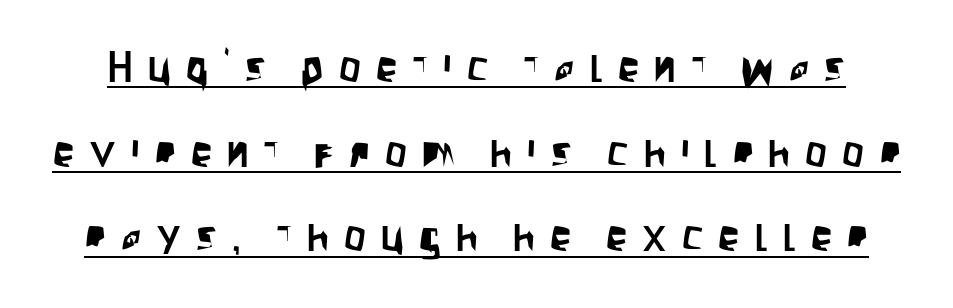
{"serif": "no", "italic": "no", "width": "condensed", "stroke_contrast": "low", "x_height": "large", "monospaced": "no", "underline": "yes", "line_spacing": "loose", "line_spacing_ratio": 1.97, "letter_spacing": "wide", "letter_spacing_em": 0.35, "glyph_px": 43}
